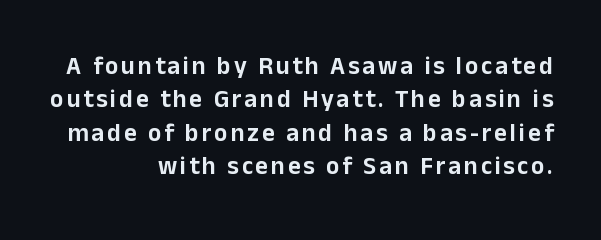
Q: Is the text italic (slanted)? A: No, it is upright.
Q: Is the text underlined? A: No.
Q: How is the paragraph aligned? A: Right-aligned.
Q: Is the spacing between lines tight, normal or loose? A: Normal.
